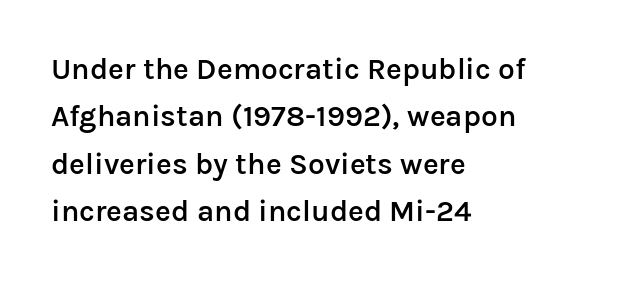
The typeface chosen for these lines omits serifs. Letters rest on an invisible, unmarked baseline. One-word summary of the alignment: left. A typesetter would call this proportional, since set widths differ per character.
